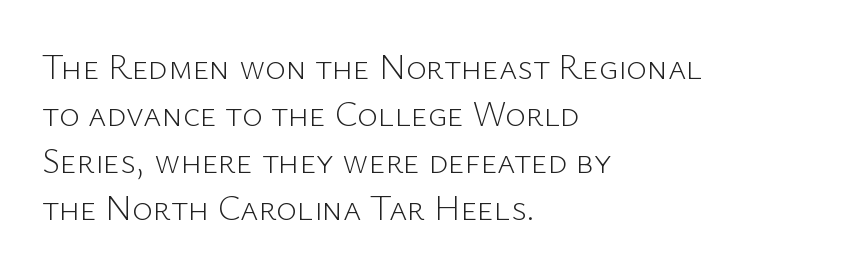
The image shows 35 px light sans-serif type, upright; set left-aligned, normal line spacing (1.34x), normal letter spacing, not underlined; low stroke contrast and a medium x-height.
